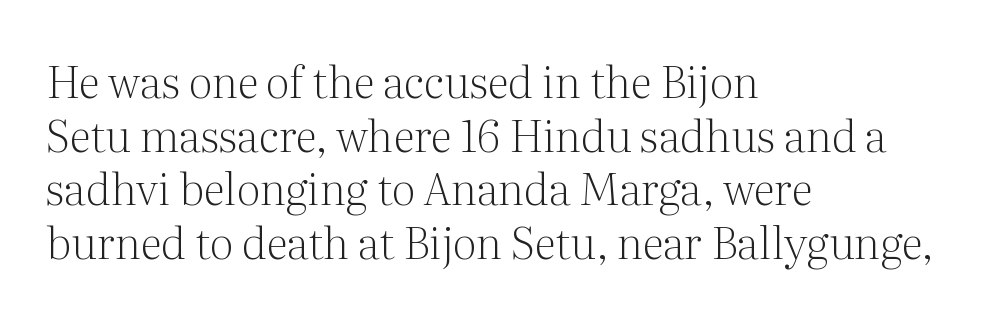
How are the letters spaced? Ordinarily, with no added tracking. These lines are rendered in a variable-pitch font. Unlike a clean sans, this face finishes its strokes with serifs. Short and long lines alike share a common starting point at left.
